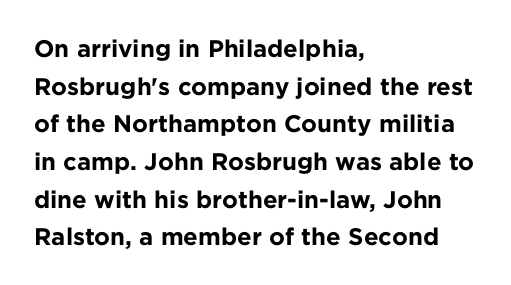
{"italic": "no", "bold": "yes", "underline": "no", "align": "left", "line_spacing": "normal", "line_spacing_ratio": 1.57, "letter_spacing": "normal", "letter_spacing_em": 0.0, "glyph_px": 24}
